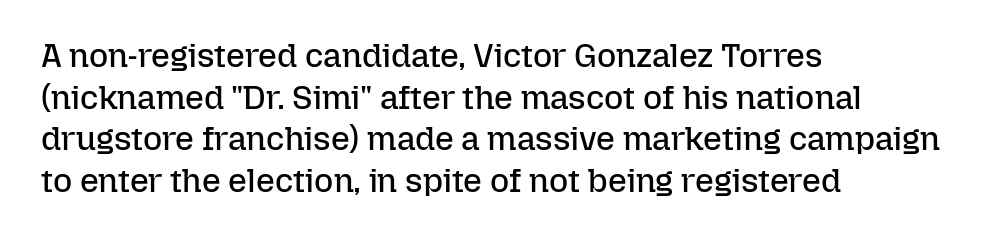
The image shows 33 px regular-weight type, upright; set left-aligned, normal line spacing (1.26x), normal letter spacing, not underlined; low stroke contrast and a medium x-height.
